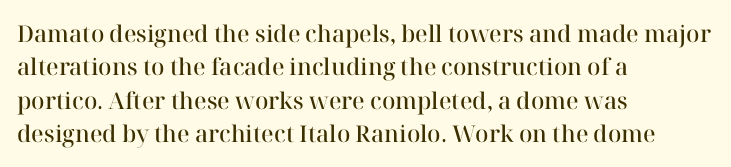
The image shows 23 px text type, upright; set left-aligned, normal line spacing (1.45x), normal letter spacing, not underlined.
